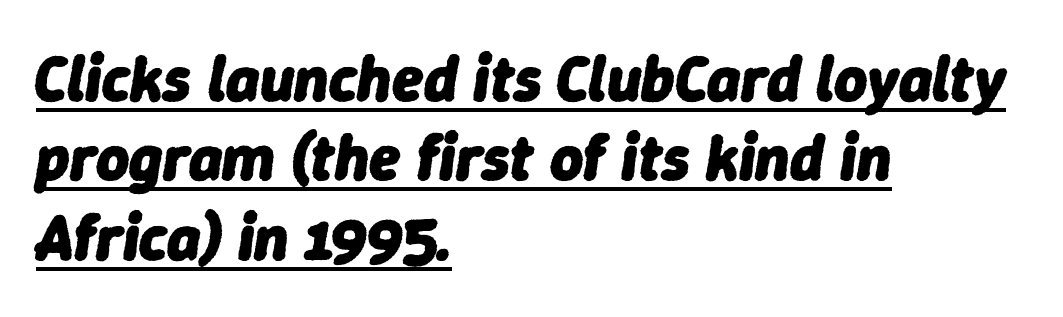
Q: Is the text bold? A: Yes.
Q: Is the text italic (slanted)? A: Yes, it leans right by about 9 degrees.
Q: Is the text underlined? A: Yes.
Q: How is the paragraph aligned? A: Left-aligned.
Q: Is the spacing between letters normal or unusually wide? A: Normal.
Q: Width (condensed, normal, or wide)? A: Normal.
Q: Stroke contrast? A: Low.
Q: x-height? A: Medium.
Q: Monospaced? A: No.
